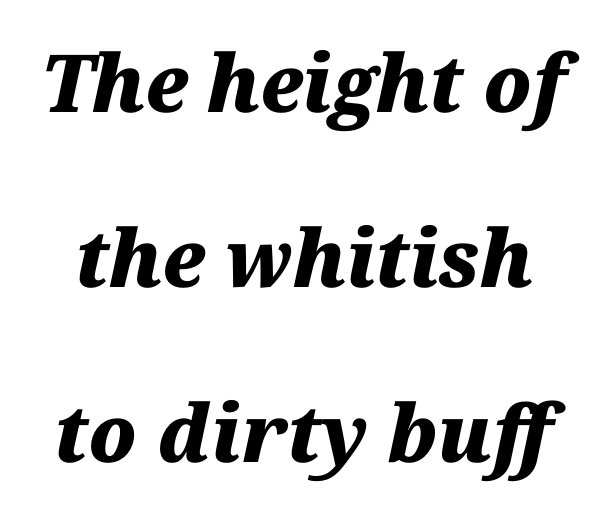
{"italic": "yes", "lean": "right", "slant_degrees": 12, "bold": "yes", "weight": "heavy", "width": "normal", "stroke_contrast": "medium", "x_height": "medium", "monospaced": "no", "underline": "no", "line_spacing": "loose", "line_spacing_ratio": 2.19, "letter_spacing": "normal", "letter_spacing_em": 0.0, "glyph_px": 80}
